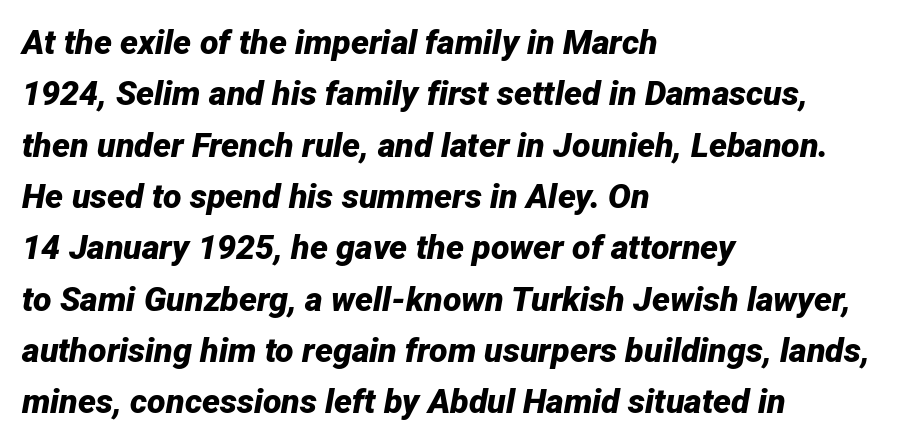
{"italic": "yes", "lean": "right", "slant_degrees": 12, "bold": "yes", "weight": "bold", "width": "normal", "stroke_contrast": "low", "x_height": "medium", "monospaced": "no", "underline": "no", "align": "left", "line_spacing": "normal", "line_spacing_ratio": 1.51, "letter_spacing": "normal", "letter_spacing_em": 0.0, "glyph_px": 34}
